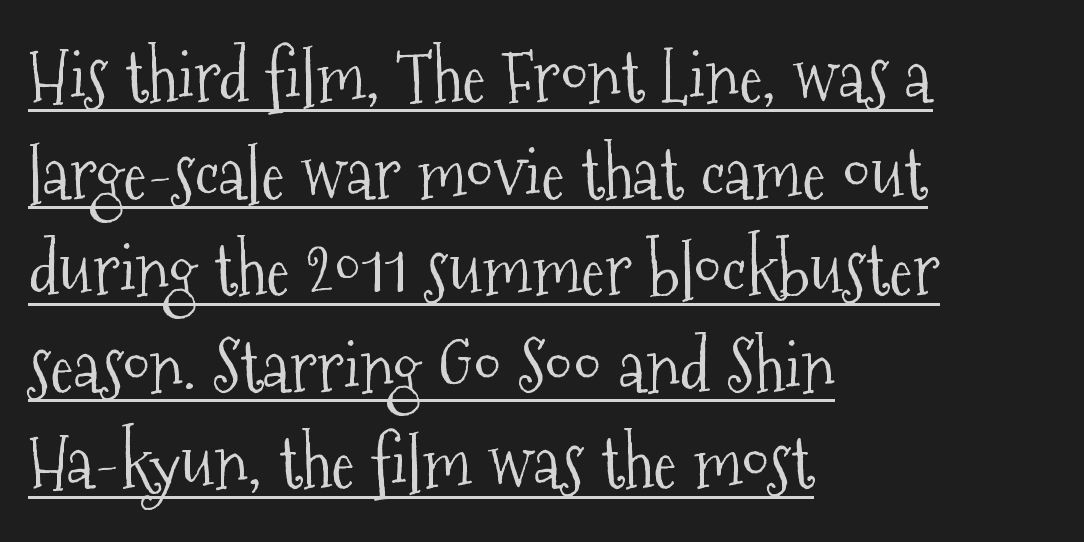
A student would call this left alignment; a typographer would say flush left, rag right. The font sits on the lighter half of the weight spectrum, regular included. No extra tracking has been applied to these lines. Varying glyph widths throughout — classic text-font behaviour.
